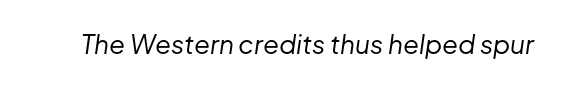
Q: Is the text bold? A: No.
Q: Is the text italic (slanted)? A: Yes, it leans right by about 8 degrees.
Q: Is the text underlined? A: No.
Q: Is the spacing between letters normal or unusually wide? A: Normal.
